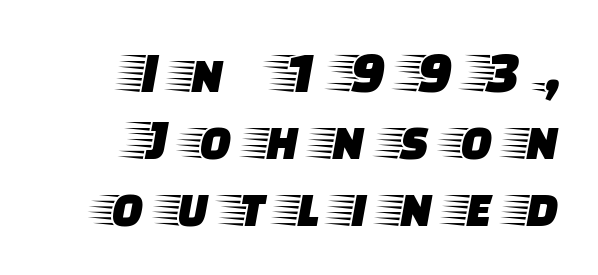
Reading down the column, the eye jumps only a short way to each next line. One-word summary of the alignment: right. The foot of each line stays bare and open. Is this a fixed-width face? No — the glyphs have proportional, varying widths. Unlike a clean sans, this face finishes its strokes with serifs.
